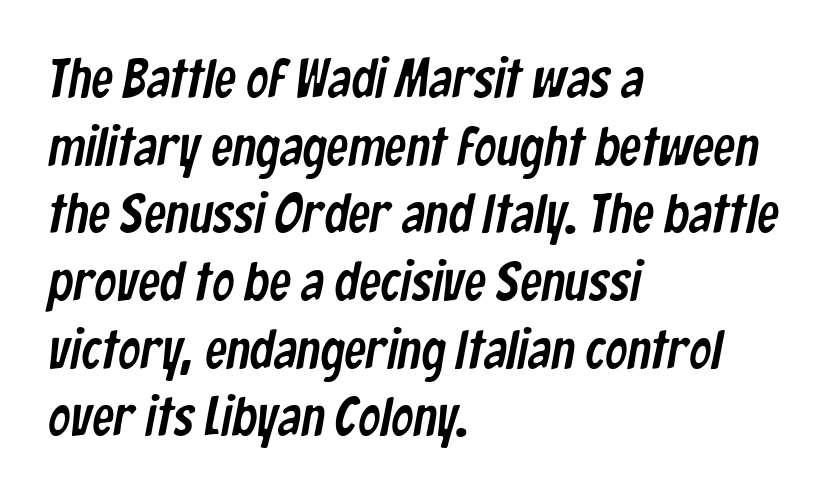
{"serif": "no", "width": "condensed", "stroke_contrast": "low", "x_height": "medium", "monospaced": "no", "underline": "no", "align": "left", "line_spacing_ratio": 1.23, "letter_spacing": "normal", "letter_spacing_em": 0.0, "glyph_px": 55}
